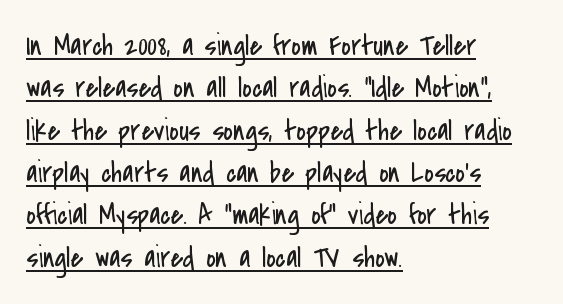
{"serif": "no", "italic": "no", "bold": "no", "weight": "regular", "width": "condensed", "stroke_contrast": "low", "x_height": "small", "monospaced": "no", "underline": "yes", "align": "left", "line_spacing": "normal", "line_spacing_ratio": 1.46, "letter_spacing": "normal", "letter_spacing_em": 0.0, "glyph_px": 29}
